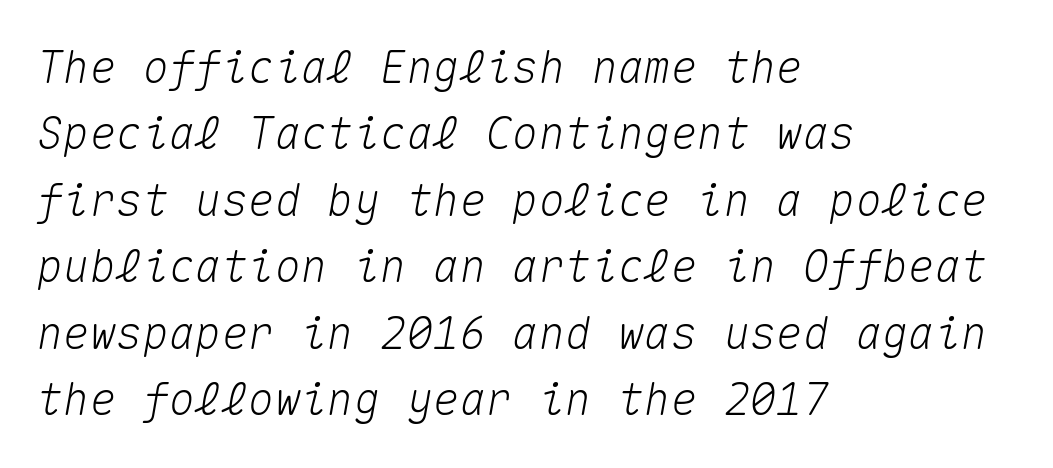
{"italic": "yes", "lean": "right", "slant_degrees": 10, "width": "normal", "stroke_contrast": "medium", "x_height": "medium", "monospaced": "yes", "underline": "no", "align": "left", "line_spacing": "normal", "line_spacing_ratio": 1.51, "letter_spacing": "normal", "letter_spacing_em": 0.0, "glyph_px": 44}
